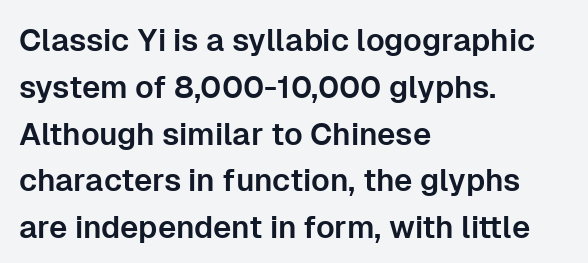
Q: Is the text italic (slanted)? A: No, it is upright.
Q: Is the typeface a serif or a sans-serif typeface? A: Sans-serif.
Q: Is the text underlined? A: No.
Q: How is the paragraph aligned? A: Left-aligned.
Q: Is the spacing between letters normal or unusually wide? A: Normal.
Q: Is the spacing between lines tight, normal or loose? A: Normal.
Q: Width (condensed, normal, or wide)? A: Normal.
Q: Stroke contrast? A: Low.
Q: x-height? A: Medium.
Q: Monospaced? A: No.
